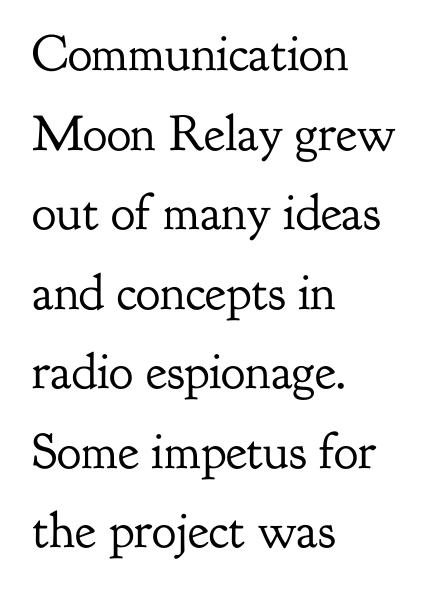
The passage shown has conventional tracking throughout. Characters remain perfectly vertical along every line. One glance says typical: line gaps are just what's usual. Each letter keeps its own natural width here, so spacing adapts to shape. The area under the type is left untouched.
